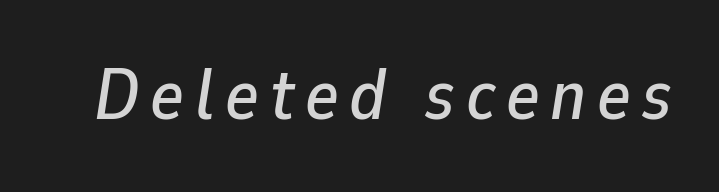
Q: Is the text italic (slanted)? A: Yes, it leans right by about 9 degrees.
Q: Is the text underlined? A: No.
Q: Width (condensed, normal, or wide)? A: Normal.
Q: Stroke contrast? A: Low.
Q: x-height? A: Medium.
Q: Monospaced? A: No.
